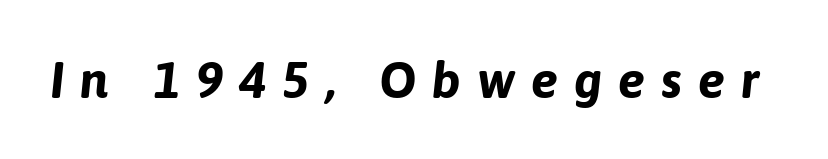
The image shows 51 px bold type, italic (leaning right); set unusually wide letter spacing (+0.31 em), not underlined; low stroke contrast and a medium x-height.
